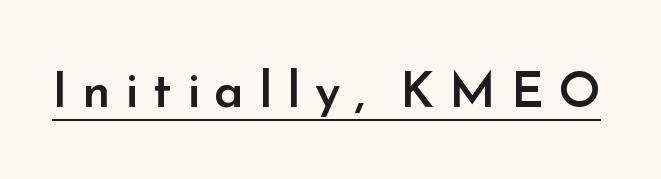
Q: Is the text bold? A: Semi-bold.
Q: Is the text italic (slanted)? A: No, it is upright.
Q: Is the typeface a serif or a sans-serif typeface? A: Sans-serif.
Q: Is the text underlined? A: Yes.
Q: Is the spacing between letters normal or unusually wide? A: Unusually wide.
Q: Width (condensed, normal, or wide)? A: Normal.
Q: Stroke contrast? A: Low.
Q: x-height? A: Small.
Q: Monospaced? A: No.
